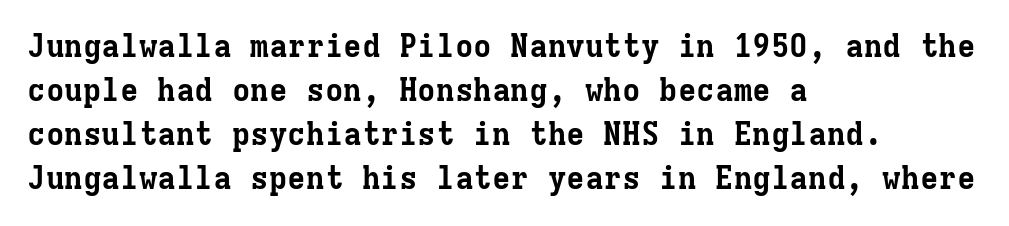
Just letters on the line, the space beneath them empty. Do the characters align in a grid? Yes, the font is monospaced. This is the regular roman posture of the typeface. The line texture is even and compact thanks to regular tracking. Casual observation: everything's shoved over to the left. Heavy-handed strokes throughout: this text is bold.
